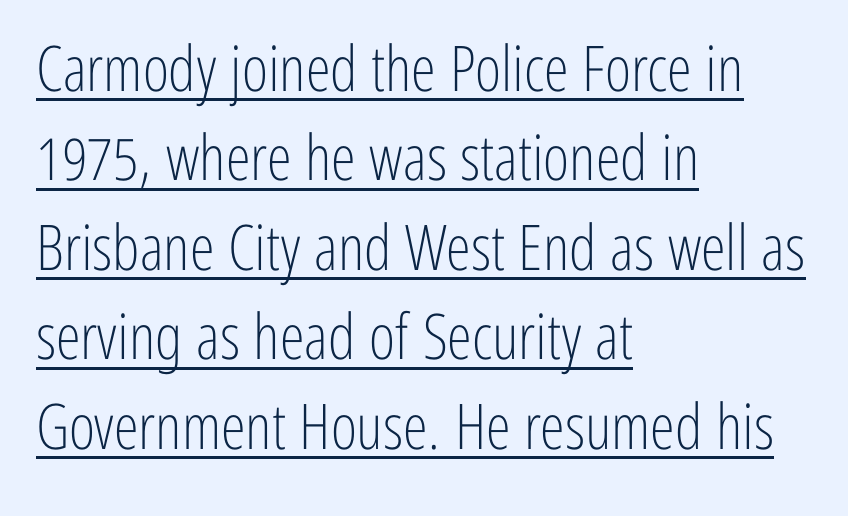
This sample uses an upright cut, with every glyph sitting square on the baseline. Nope, no serifs anywhere on these letters. Weight: regular or lighter. You could not count columns in this text — the font is proportionally spaced. Words appear dense and cohesive because spacing is normal. The lines sit at an ordinary, default distance from one another.
